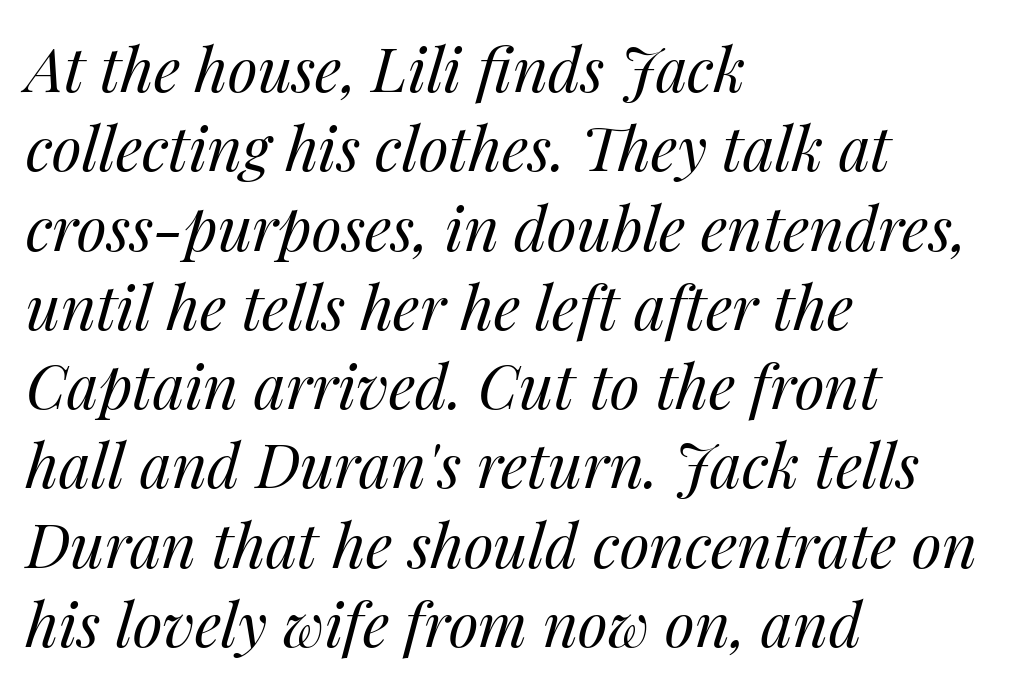
The image shows 61 px regular-weight type, italic (leaning right); set left-aligned, normal line spacing (1.3x), normal letter spacing, not underlined; medium stroke contrast and a medium x-height.
